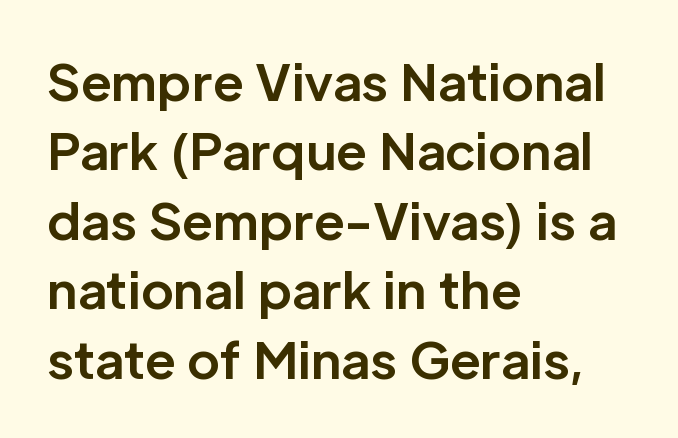
{"serif": "no", "italic": "no", "bold": "yes", "weight": "bold", "width": "normal", "stroke_contrast": "low", "x_height": "medium", "monospaced": "no", "underline": "no", "align": "left", "line_spacing": "normal", "line_spacing_ratio": 1.39, "letter_spacing": "normal", "letter_spacing_em": 0.0, "glyph_px": 50}
